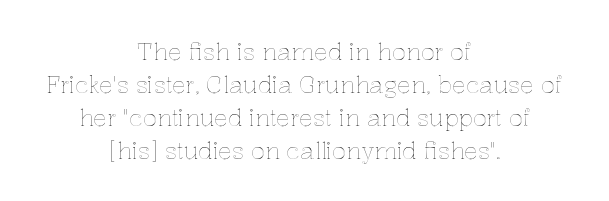
The image shows 23 px text type, upright; set centered, normal line spacing (1.43x), normal letter spacing, not underlined.
